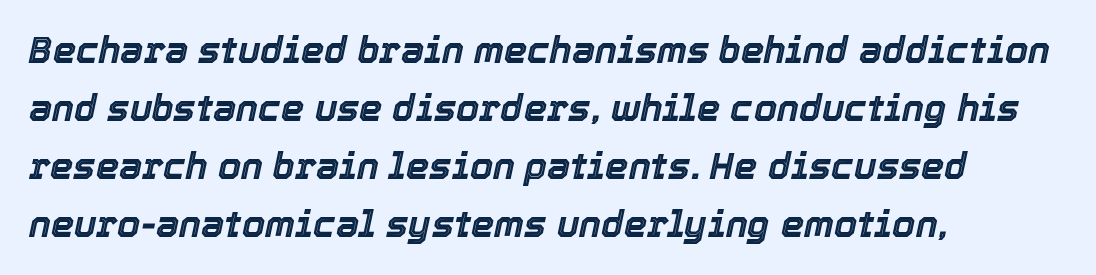
{"italic": "yes", "lean": "right", "slant_degrees": 12, "width": "normal", "x_height": "medium", "monospaced": "no", "underline": "no", "align": "left", "line_spacing": "normal", "line_spacing_ratio": 1.57, "letter_spacing": "normal", "letter_spacing_em": 0.0, "glyph_px": 37}
